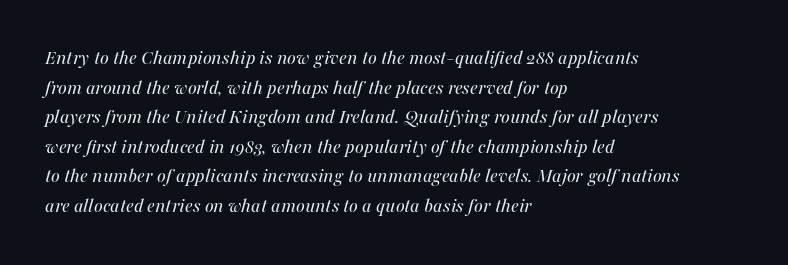
{"italic": "yes", "lean": "right", "slant_degrees": 16, "bold": "no", "underline": "no", "align": "left", "line_spacing": "normal", "line_spacing_ratio": 1.41, "letter_spacing": "normal", "letter_spacing_em": 0.0, "glyph_px": 21}
